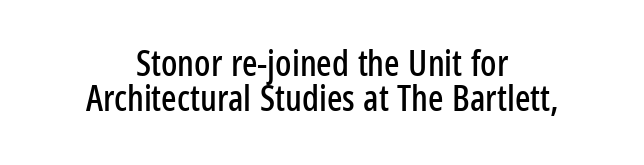
{"serif": "no", "italic": "no", "width": "condensed", "stroke_contrast": "low", "x_height": "medium", "monospaced": "no", "underline": "no", "align": "center", "line_spacing": "tight", "line_spacing_ratio": 0.97, "letter_spacing": "normal", "letter_spacing_em": 0.0, "glyph_px": 36}
